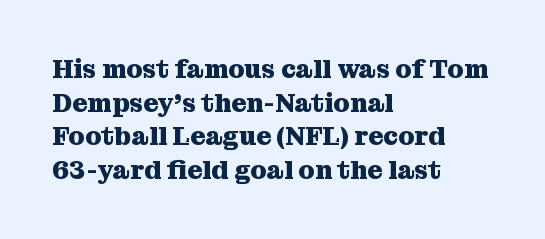
The image shows 26 px bold type, upright; set left-aligned, normal line spacing (1.29x), normal letter spacing, not underlined.
